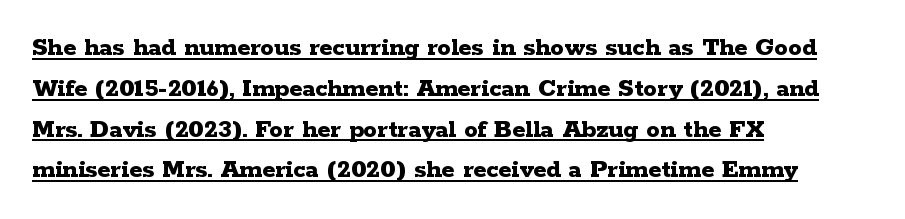
Summary of weight: heavy, a full bold. The face used here appears with an underline applied. Summary of vertical rhythm: regular, with standard interline spacing. If you drew a ruler down the left edge, every line would touch it. Caption: standard tracking, unaltered. Notice how the stems are strictly vertical — no italics here.
